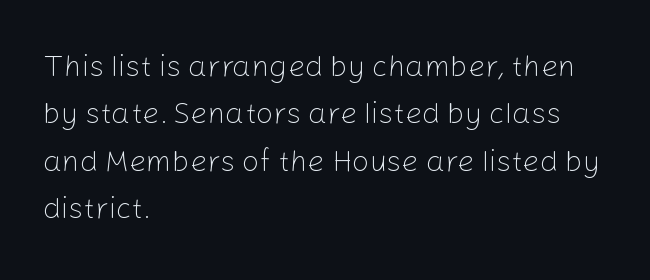
{"serif": "no", "italic": "no", "bold": "no", "weight": "light", "width": "normal", "stroke_contrast": "low", "x_height": "medium", "monospaced": "no", "underline": "no", "align": "left", "line_spacing": "normal", "line_spacing_ratio": 1.58, "letter_spacing": "normal", "letter_spacing_em": 0.0, "glyph_px": 30}
